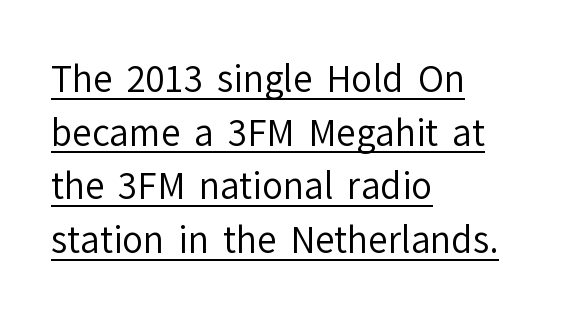
The passage shown is underscored from start to finish. Here the designer chose a conventional face with non-uniform glyph widths. Here the glyphs are tracked normally, forming tight word shapes. Letterform terminals end flat and unadorned throughout the passage. Does the copy run flush right? No — it runs flush left.
